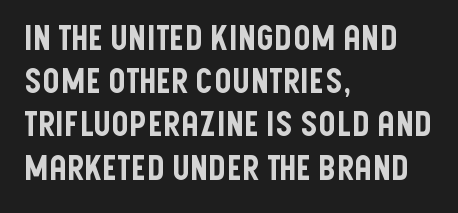
{"serif": "no", "italic": "no", "width": "condensed", "stroke_contrast": "low", "x_height": "large", "monospaced": "no", "underline": "no", "align": "left", "line_spacing": "normal", "line_spacing_ratio": 1.27, "letter_spacing": "normal", "letter_spacing_em": 0.0, "glyph_px": 34}
